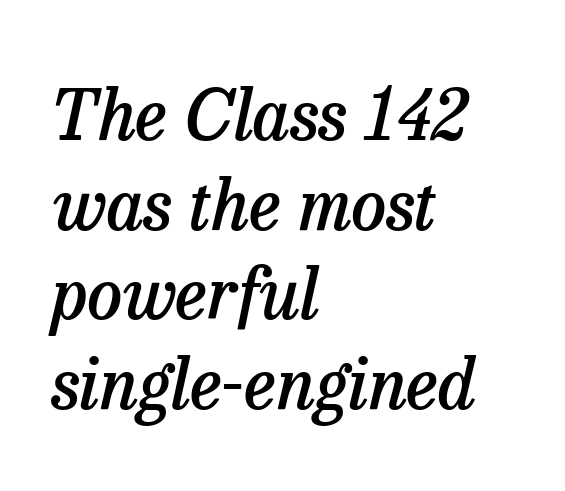
Summary of weight: moderately heavy, a semibold. The space directly below the letters is spotless. Observe the serifs anchoring each vertical stroke in this sample. Quick note: italic.
